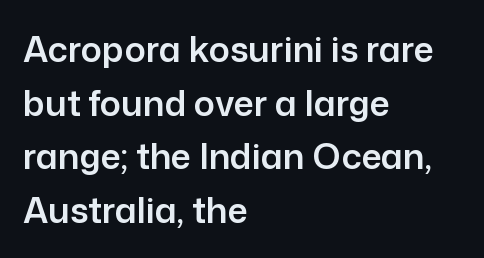
The image shows 35 px sans-serif type, upright; set left-aligned, normal line spacing (1.53x), normal letter spacing, not underlined; low stroke contrast and a medium x-height.
